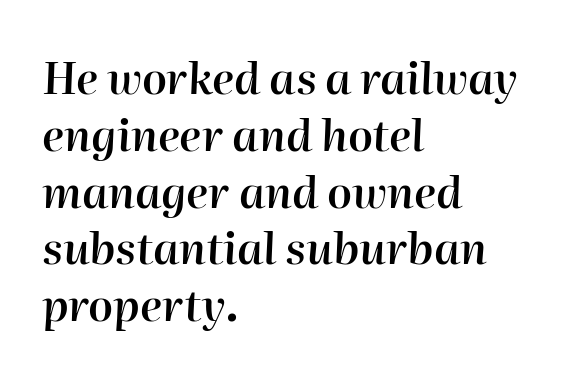
These lines carry some extra weight — a demibold, not a full bold. The leading is moderate, giving the passage an even texture. Honestly, the letter spacing is just normal — you wouldn't notice it. You could not count columns in this text — the font is proportionally spaced.
